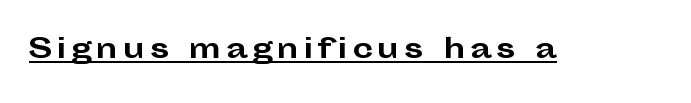
{"italic": "no", "bold": "yes", "underline": "yes", "glyph_px": 27}
